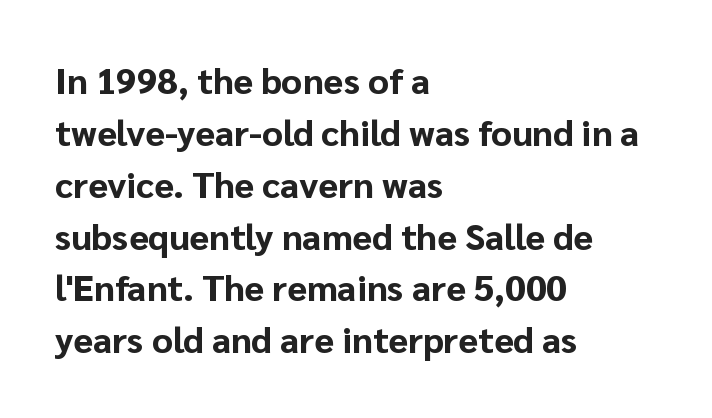
The image shows 36 px bold sans-serif type, upright; set left-aligned, normal line spacing (1.44x), normal letter spacing, not underlined; low stroke contrast and a medium x-height.
